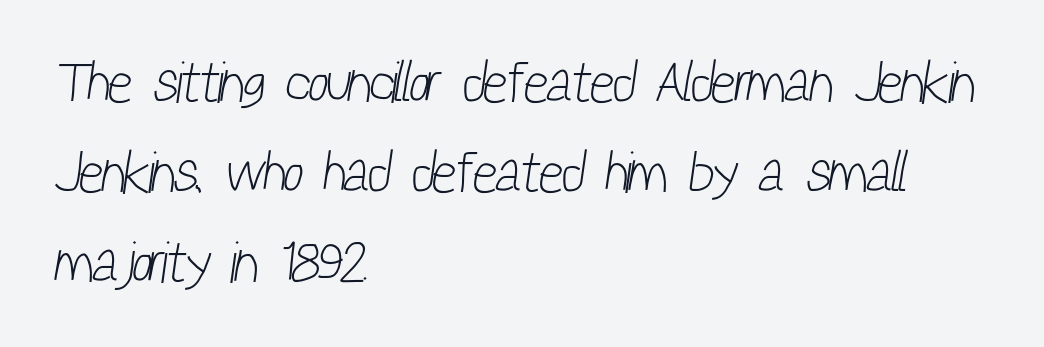
In CSS terms this would be text-align: left. The letters carry no serifs — their stems end cleanly without finishing strokes. Vertical spacing — default. Any mark beneath the type? The region is blank. The passage shown is not bold in any degree. Observe the ordinary spacing: letters are neighbours, not strangers.
